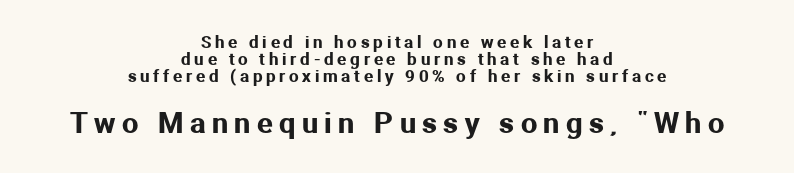
{"serif": "no", "italic": "no", "width": "normal", "stroke_contrast": "medium", "x_height": "medium", "monospaced": "no", "underline": "no", "align": "center", "line_spacing": "tight", "line_spacing_ratio": 0.99, "letter_spacing": "wide", "letter_spacing_em": 0.22, "larger_block": "second", "size_ratio": 1.71, "glyph_px": 29}
